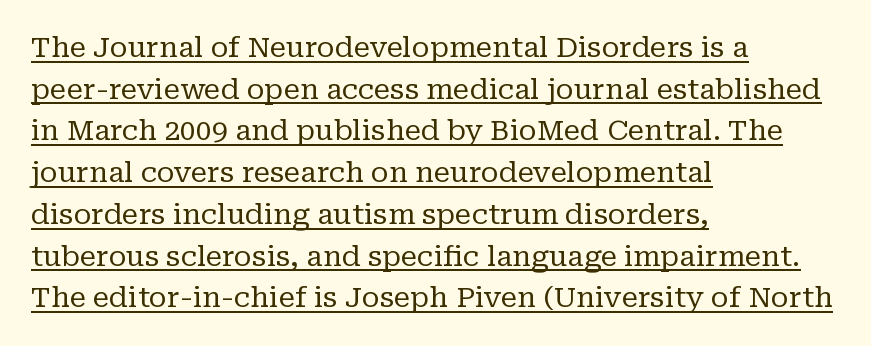
The passage shown is not bold in any degree. Regarding leading, the lines here are spaced in the standard way. Tall strokes in this sample are plumb rather than angled. You can tell from the footed stems that serif type was used.
